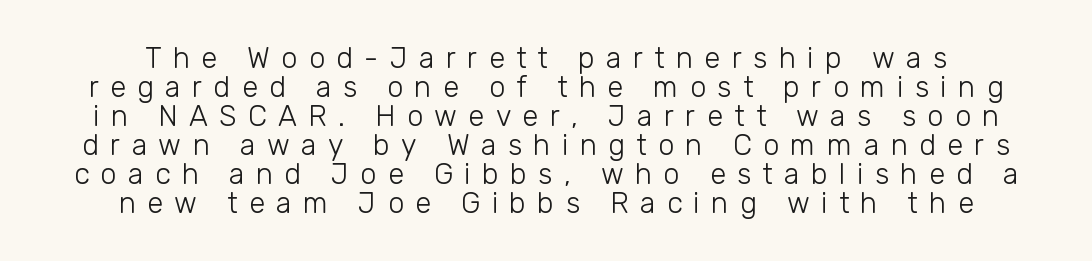
The image shows 29 px light sans-serif type, upright; set centered, tight line spacing (1.0x), unusually wide letter spacing (+0.39 em), not underlined; low stroke contrast and a medium x-height.
